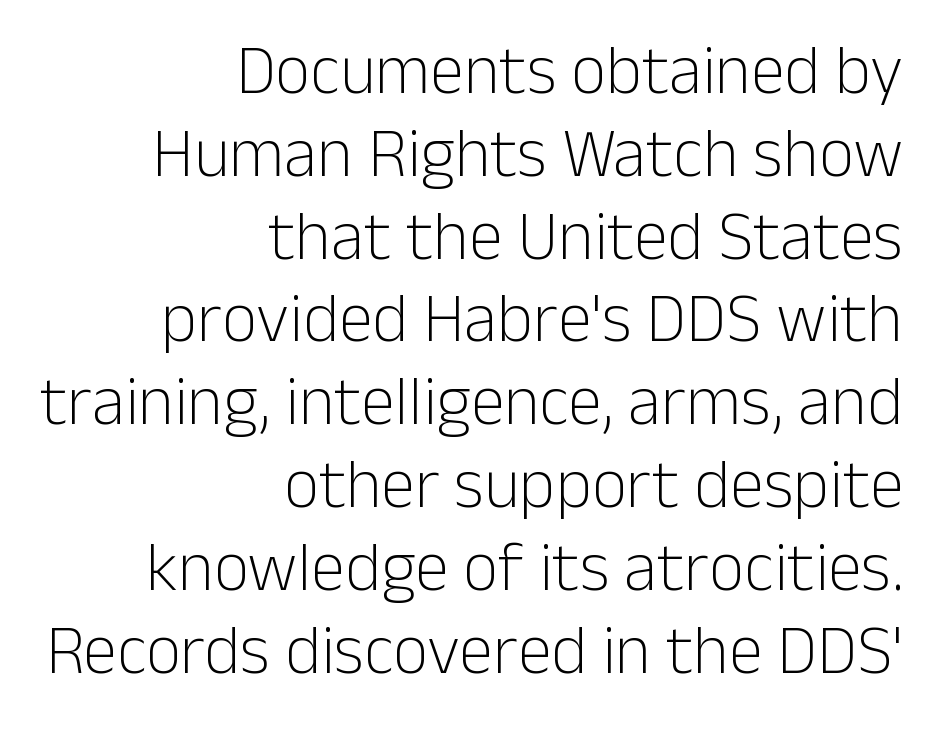
{"serif": "no", "italic": "no", "bold": "no", "weight": "light", "width": "normal", "stroke_contrast": "low", "x_height": "medium", "monospaced": "no", "underline": "no", "align": "right", "line_spacing_ratio": 1.2, "letter_spacing": "normal", "letter_spacing_em": 0.0, "glyph_px": 69}
